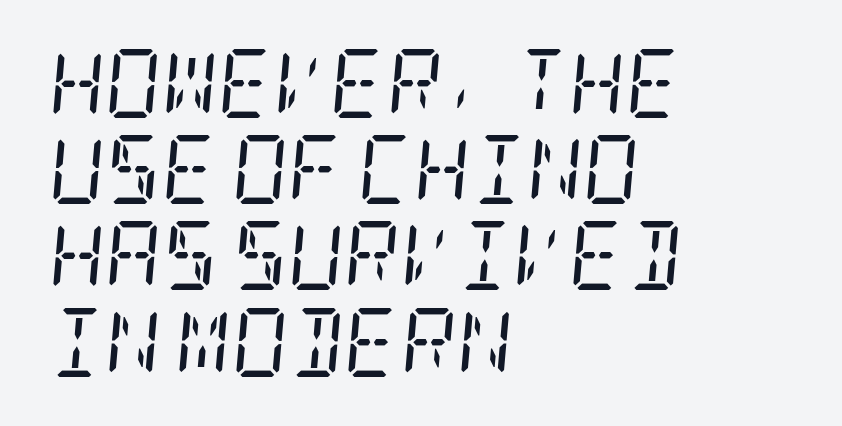
Q: Is the text bold? A: No.
Q: Is the text italic (slanted)? A: Yes, it leans right by about 5 degrees.
Q: Is the typeface a serif or a sans-serif typeface? A: Serif.
Q: Is the text underlined? A: No.
Q: How is the paragraph aligned? A: Left-aligned.
Q: Is the spacing between letters normal or unusually wide? A: Normal.
Q: Is the spacing between lines tight, normal or loose? A: Normal.
Q: Width (condensed, normal, or wide)? A: Condensed.
Q: Stroke contrast? A: Low.
Q: x-height? A: Large.
